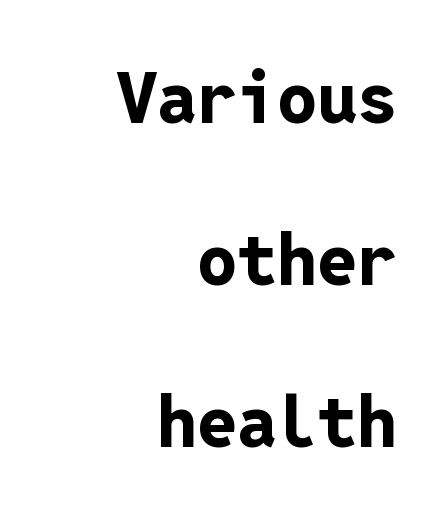
Q: Is the text bold? A: Yes.
Q: Is the text italic (slanted)? A: No, it is upright.
Q: Is the typeface a serif or a sans-serif typeface? A: Sans-serif.
Q: Is the text underlined? A: No.
Q: How is the paragraph aligned? A: Right-aligned.
Q: Is the spacing between letters normal or unusually wide? A: Normal.
Q: Is the spacing between lines tight, normal or loose? A: Loose.
Q: Width (condensed, normal, or wide)? A: Normal.
Q: Stroke contrast? A: Low.
Q: x-height? A: Medium.
Q: Monospaced? A: Yes.
